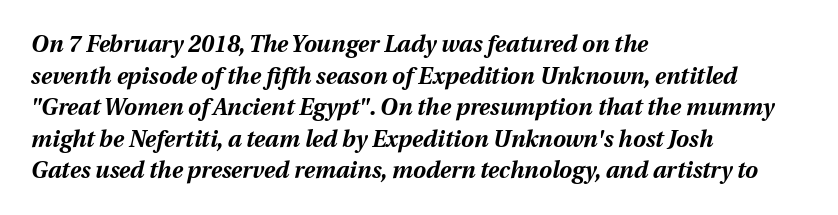
Q: Is the text bold? A: Yes.
Q: Is the text italic (slanted)? A: Yes, it leans right by about 12 degrees.
Q: Is the text underlined? A: No.
Q: How is the paragraph aligned? A: Left-aligned.
Q: Is the spacing between letters normal or unusually wide? A: Normal.
Q: Is the spacing between lines tight, normal or loose? A: Normal.
